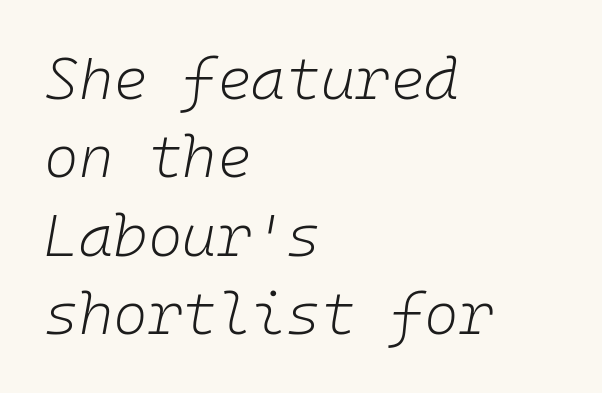
The passage is arranged the way most books set body copy — flush left. Words float on clear page, feet unadorned. The tracking reads as untouched default to a designer's eye. Regarding leading, the lines here are spaced in the standard way.
